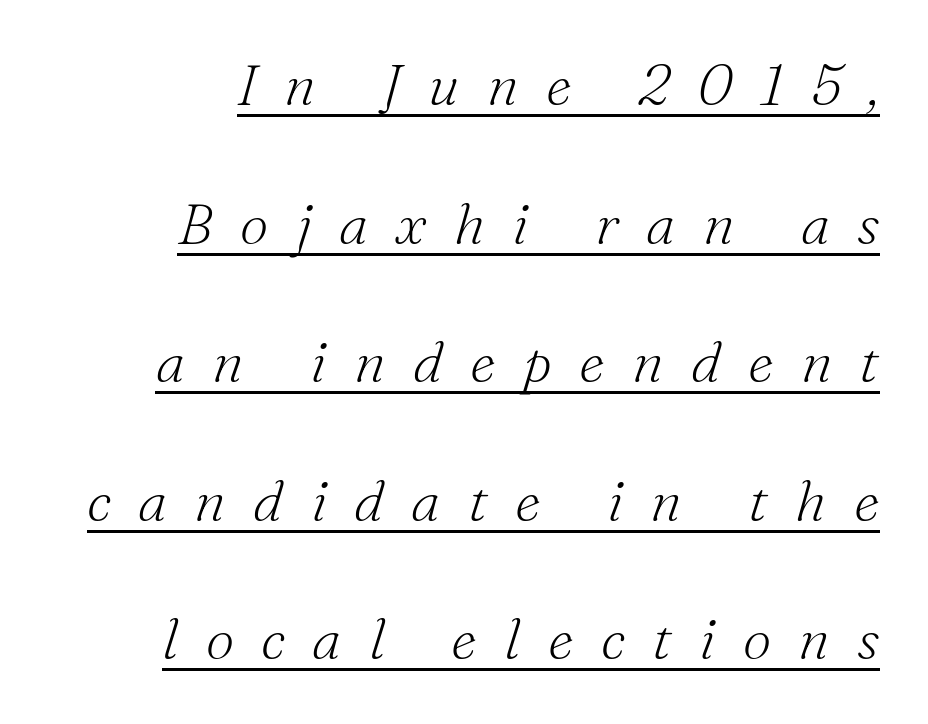
{"serif": "yes", "italic": "yes", "lean": "right", "slant_degrees": 16, "bold": "no", "weight": "light", "width": "normal", "stroke_contrast": "medium", "x_height": "small", "monospaced": "no", "underline": "yes", "align": "right", "line_spacing": "loose", "line_spacing_ratio": 2.43, "letter_spacing": "wide", "letter_spacing_em": 0.48, "glyph_px": 57}
